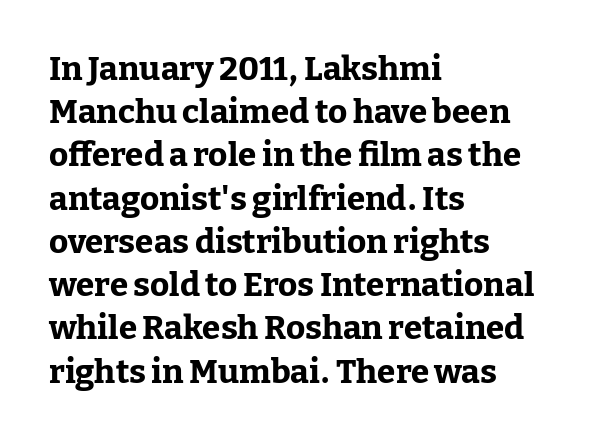
Q: Is the text bold? A: Yes.
Q: Is the text italic (slanted)? A: No, it is upright.
Q: Is the typeface a serif or a sans-serif typeface? A: Serif.
Q: Is the text underlined? A: No.
Q: How is the paragraph aligned? A: Left-aligned.
Q: Is the spacing between letters normal or unusually wide? A: Normal.
Q: Is the spacing between lines tight, normal or loose? A: Normal.
Q: Width (condensed, normal, or wide)? A: Normal.
Q: Stroke contrast? A: Low.
Q: x-height? A: Medium.
Q: Monospaced? A: No.
